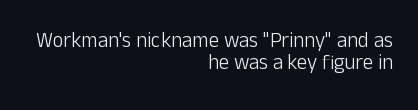
The image shows 21 px text type, upright; set right-aligned, tight line spacing (1.07x), normal letter spacing, not underlined.
